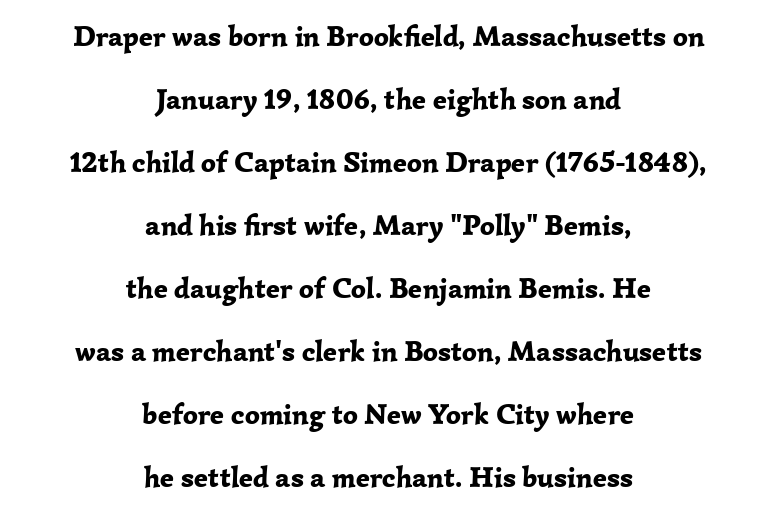
Q: Is the text bold? A: Yes.
Q: Is the text italic (slanted)? A: No, it is upright.
Q: Is the typeface a serif or a sans-serif typeface? A: Serif.
Q: Is the text underlined? A: No.
Q: How is the paragraph aligned? A: Centered.
Q: Is the spacing between letters normal or unusually wide? A: Normal.
Q: Is the spacing between lines tight, normal or loose? A: Loose.
Q: Width (condensed, normal, or wide)? A: Normal.
Q: Stroke contrast? A: Low.
Q: x-height? A: Medium.
Q: Monospaced? A: No.
